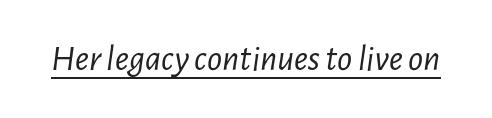
Caption: standard tracking, unaltered. On a weight scale, this lands at 450 or below. In terms of posture, this sample is oblique. Check the space under the baseline: a stroke is drawn there.
